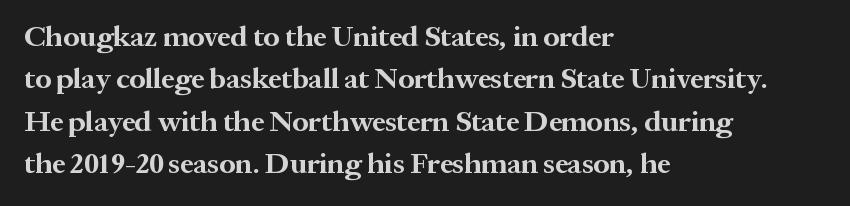
The image shows 29 px bold serif type, upright; set left-aligned, normal line spacing (1.46x), normal letter spacing, not underlined; medium stroke contrast and a medium x-height.
